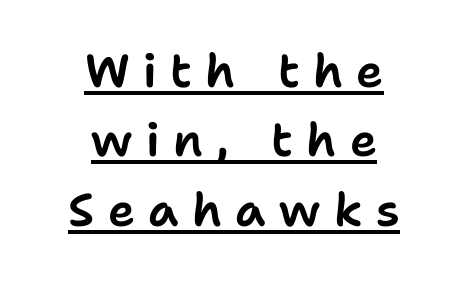
The image shows 46 px sans-serif type, upright; set centered, normal line spacing (1.51x), unusually wide letter spacing (+0.29 em), underlined; low stroke contrast and a medium x-height.
